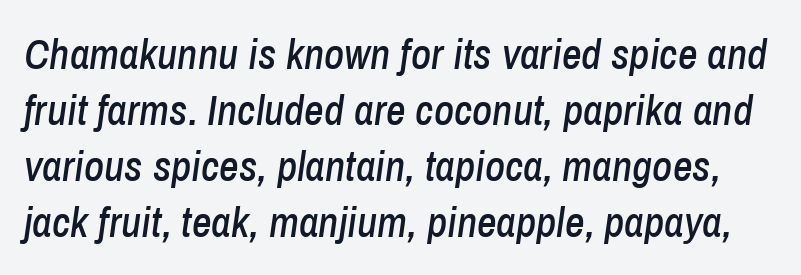
The image shows 43 px condensed type, italic (leaning right); set normal line spacing (1.3x), normal letter spacing, not underlined; low stroke contrast and a medium x-height.
